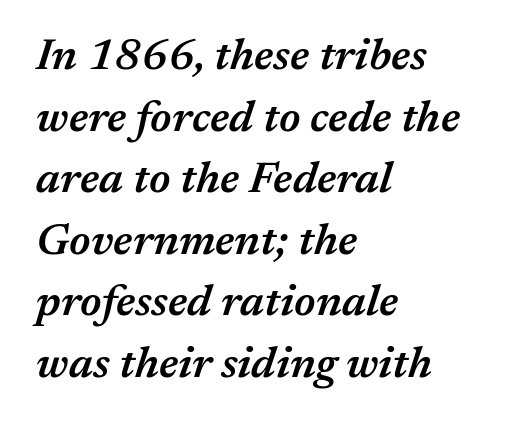
The image shows 44 px semibold type, italic (leaning right); set left-aligned, normal line spacing (1.4x), normal letter spacing, not underlined; medium stroke contrast and a medium x-height.
